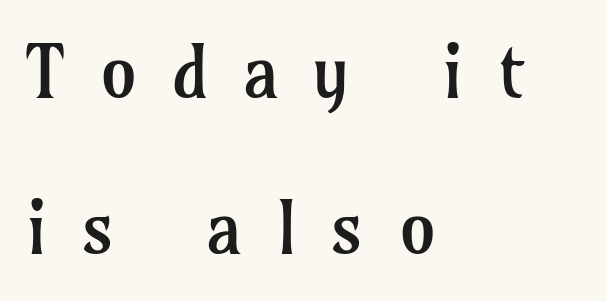
{"serif": "yes", "italic": "no", "bold": "no", "weight": "regular", "width": "normal", "stroke_contrast": "low", "x_height": "medium", "monospaced": "no", "underline": "no", "align": "left", "line_spacing": "loose", "line_spacing_ratio": 2.14, "letter_spacing": "wide", "letter_spacing_em": 0.47, "glyph_px": 73}
